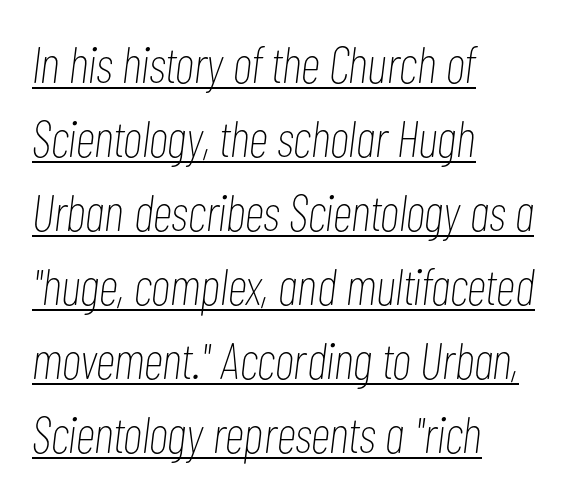
The image shows 51 px thin, condensed type, italic (leaning right); set left-aligned, normal line spacing (1.45x), normal letter spacing, underlined; low stroke contrast and a medium x-height.
